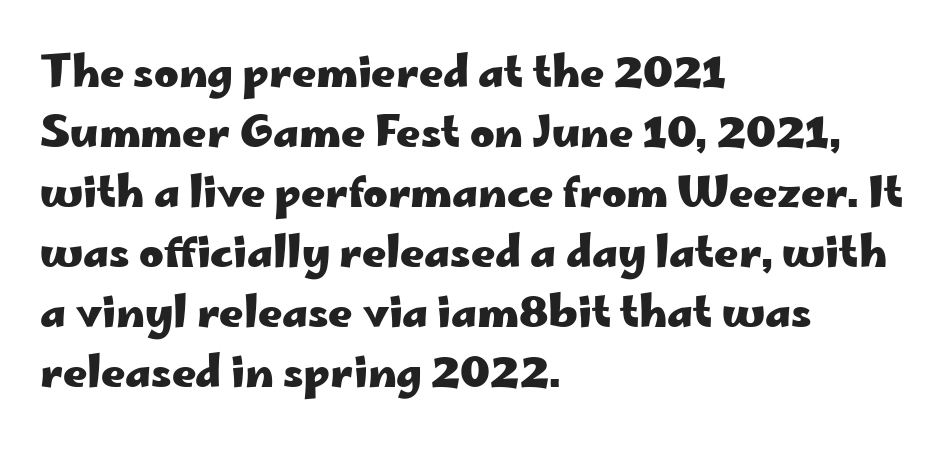
The image shows 42 px heavy, wide sans-serif type, upright; set left-aligned, normal line spacing (1.43x), normal letter spacing, not underlined; low stroke contrast and a small x-height.
